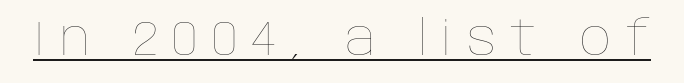
{"italic": "no", "bold": "no", "weight": "thin", "width": "normal", "stroke_contrast": "low", "x_height": "large", "monospaced": "no", "underline": "yes", "letter_spacing": "wide", "letter_spacing_em": 0.3, "glyph_px": 48}
